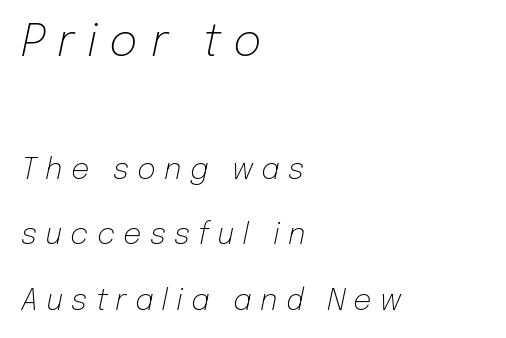
The image shows 44 px light type, italic (leaning right); set left-aligned, loose line spacing (2.26x), unusually wide letter spacing (+0.28 em), not underlined; the first (top) block is 1.52x larger; low stroke contrast and a medium x-height.
